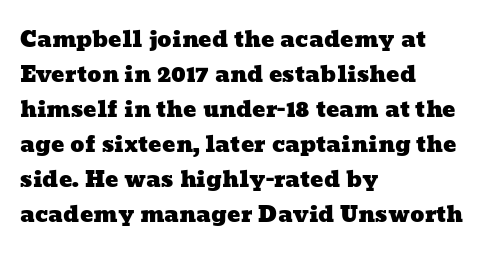
Layout note: lines flush left. Descenders are the only things crossing below the line. The vertical gap from one line to the next is medium. Caption: standard tracking, unaltered.
